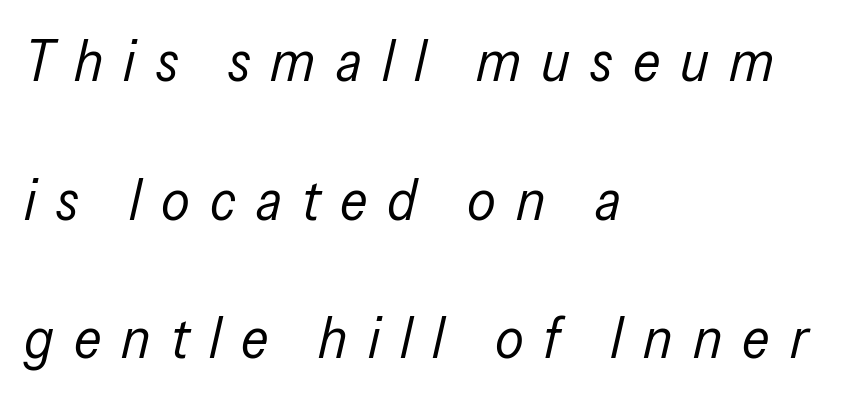
Q: Is the text bold? A: No.
Q: Is the text italic (slanted)? A: Yes, it leans right by about 13 degrees.
Q: Is the text underlined? A: No.
Q: How is the paragraph aligned? A: Left-aligned.
Q: Is the spacing between letters normal or unusually wide? A: Unusually wide.
Q: Is the spacing between lines tight, normal or loose? A: Loose.
Q: Width (condensed, normal, or wide)? A: Condensed.
Q: Stroke contrast? A: Low.
Q: x-height? A: Medium.
Q: Monospaced? A: No.
